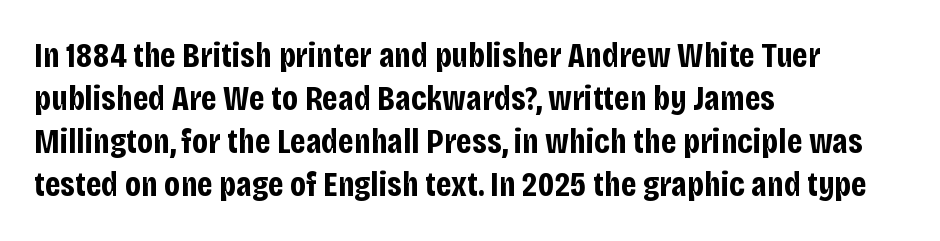
Heavy-handed strokes throughout: this text is bold. This sample uses a sans-serif face. The ragged edge is on the right, which tells us the setting is flush left. This sample uses an upright cut, with every glyph sitting square on the baseline.
